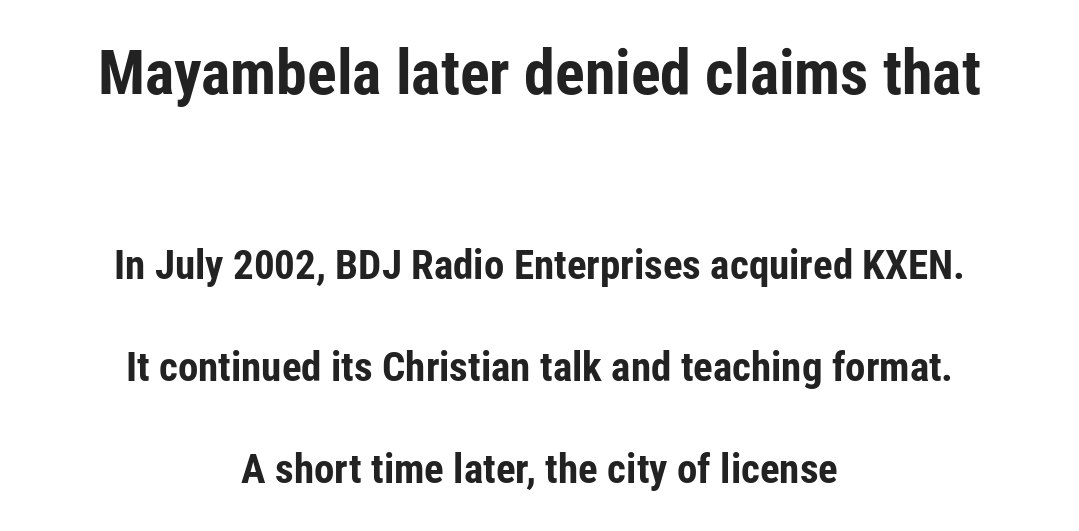
Short and long lines alike share a common midpoint. Italic: no, the glyphs are upright roman. Stroke thickness is high; the sample reads as a true bold. The more generous point size was reserved for the upper chunk.
